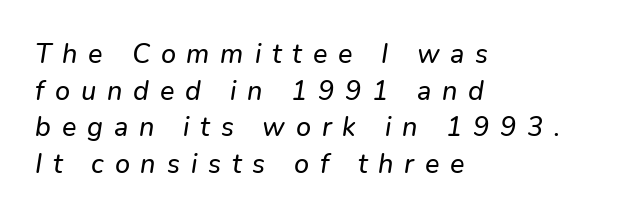
Would a proofreader flag this as italicized? Yes. If you drew a ruler down the left edge, every line would touch it. Rows of type keep a routine distance in the vertical direction. What stands out about the letter spacing? Its width — letters are far apart. Quick note: underline off.
